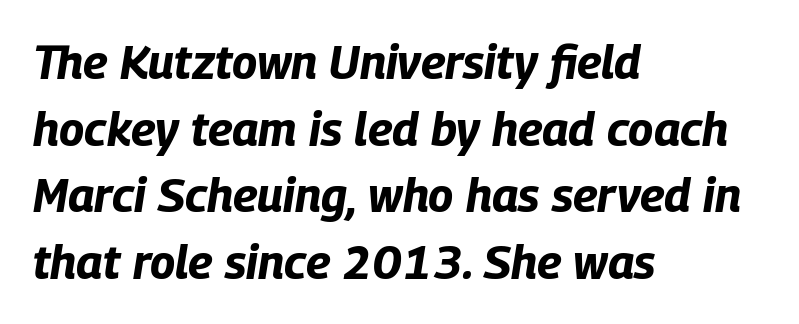
This sample uses plain, unmodified letter spacing. This sample is left-justified, so line endings fall wherever the words run out. This is heavy type, rendered in bold. Check under the words: just untouched page. This sample has the flowing, uneven cadence of proportional lettering.
